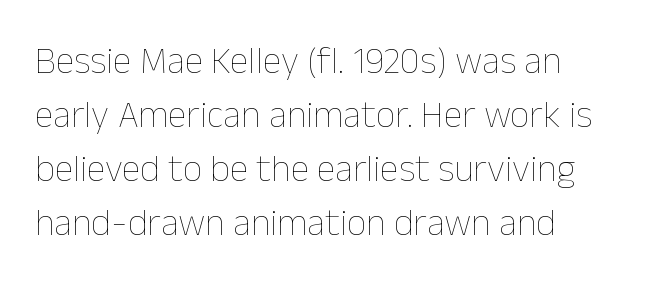
Q: Is the text bold? A: No.
Q: Is the text italic (slanted)? A: No, it is upright.
Q: Is the text underlined? A: No.
Q: How is the paragraph aligned? A: Left-aligned.
Q: Is the spacing between letters normal or unusually wide? A: Normal.
Q: Is the spacing between lines tight, normal or loose? A: Normal.
Q: Width (condensed, normal, or wide)? A: Normal.
Q: Stroke contrast? A: Low.
Q: x-height? A: Medium.
Q: Monospaced? A: No.
